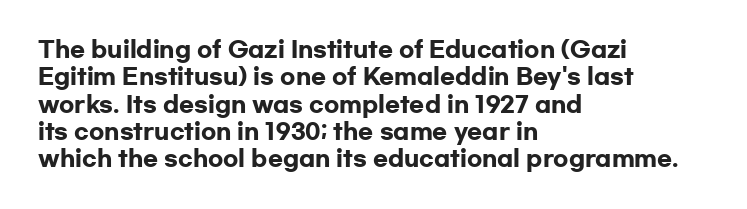
{"italic": "no", "bold": "yes", "underline": "no", "align": "left", "line_spacing_ratio": 1.24, "letter_spacing": "normal", "letter_spacing_em": 0.0, "glyph_px": 22}
